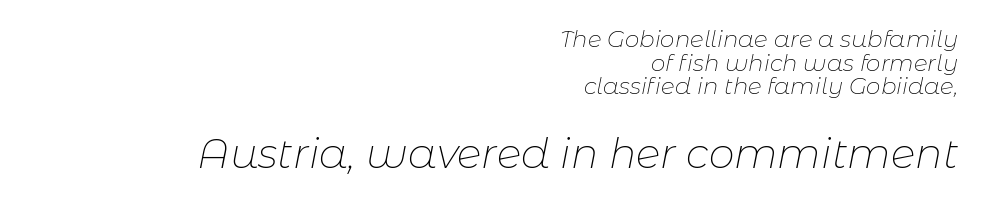
The image shows 41 px thin type, italic (leaning right); set right-aligned, tight line spacing (1.03x), normal letter spacing, not underlined; the second (bottom) block is 1.78x larger; low stroke contrast and a medium x-height.
